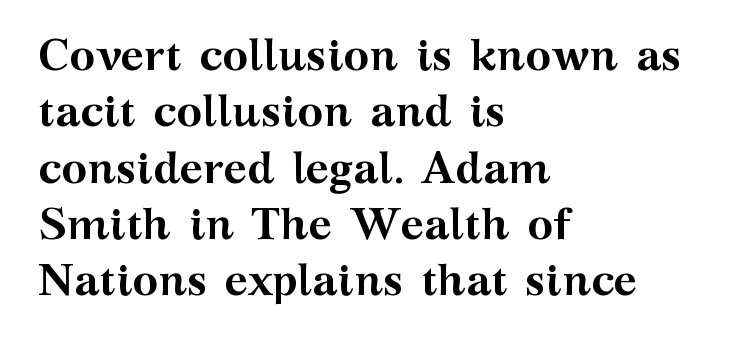
{"serif": "yes", "italic": "no", "bold": "yes", "weight": "semibold", "width": "wide", "stroke_contrast": "medium", "x_height": "medium", "monospaced": "no", "underline": "no", "align": "left", "line_spacing": "normal", "line_spacing_ratio": 1.28, "letter_spacing": "normal", "letter_spacing_em": 0.0, "glyph_px": 44}
